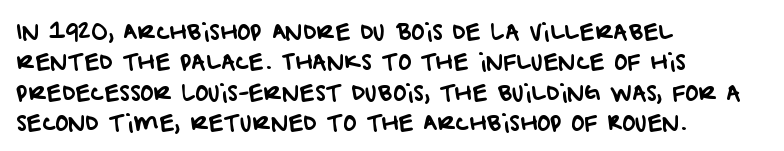
Anything drawn beneath the words? Only blank space. Inter-character spacing is left at the font's built-in metrics. Compared with a centered layout, this one pins lines to the left instead. Does the leading feel generous? No, just average.
